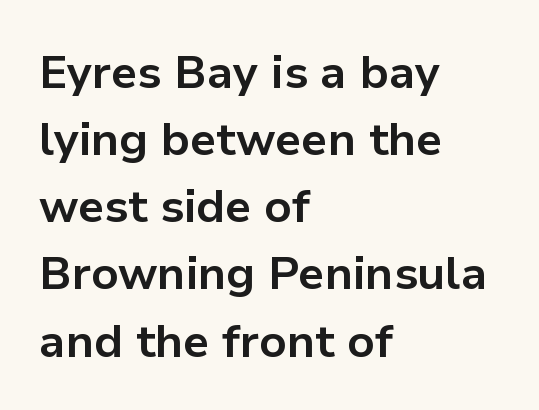
You can tell it's not italic because the verticals are truly vertical. The line-height multiplier appears to be the usual default. The rendering uses natural spacing where letterforms have individual widths. This rendering employs a face without finishing strokes, i.e., a sans-serif. Each glyph is drawn with heavy, bold strokes. Descender tails drop into unmarked territory.
